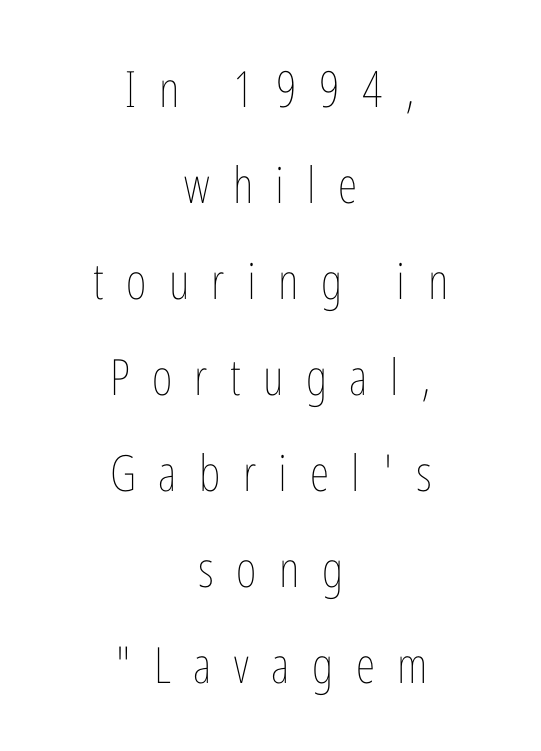
{"italic": "no", "bold": "no", "weight": "thin", "width": "condensed", "stroke_contrast": "low", "x_height": "medium", "monospaced": "no", "underline": "no", "align": "center", "line_spacing": "loose", "line_spacing_ratio": 1.92, "letter_spacing": "wide", "letter_spacing_em": 0.45, "glyph_px": 50}
